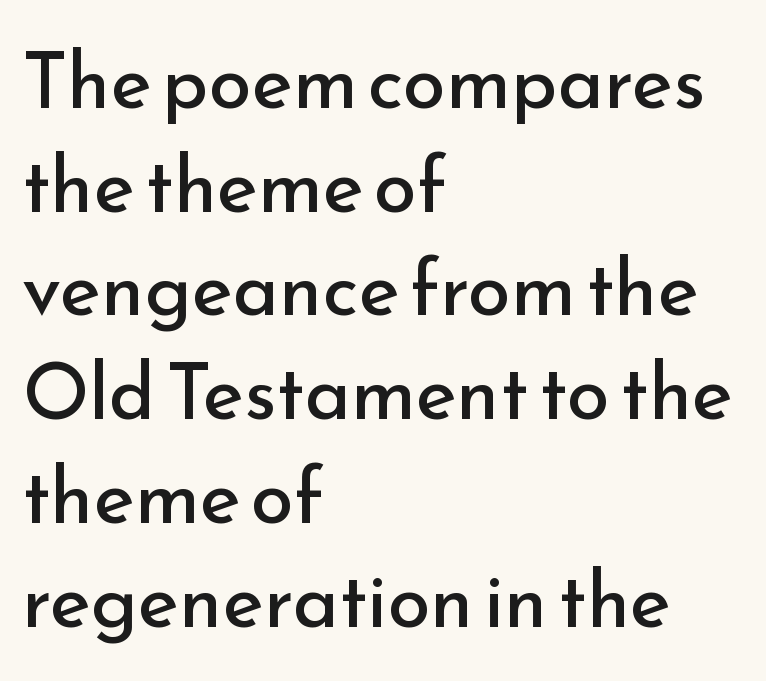
I'd call this a sans setting — the letters go barefoot. Reading down the column, the eye jumps a familiar distance to each next line. Ordinary non-slanted type is in use. How are the letters spaced? Ordinarily, with no added tracking. Where is the straight margin? On the left. Here the designer chose a conventional face with non-uniform glyph widths.
